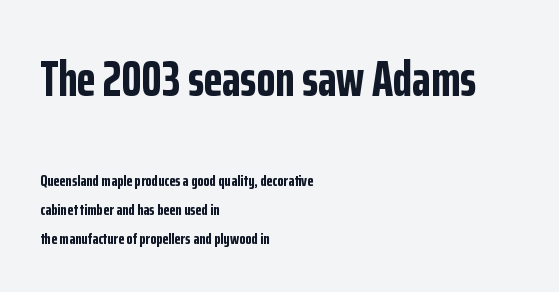
{"serif": "no", "italic": "no", "bold": "yes", "weight": "bold", "width": "condensed", "stroke_contrast": "low", "x_height": "medium", "monospaced": "no", "underline": "no", "align": "left", "line_spacing_ratio": 1.8, "letter_spacing": "normal", "letter_spacing_em": 0.0, "larger_block": "first", "size_ratio": 3.06, "glyph_px": 49}
